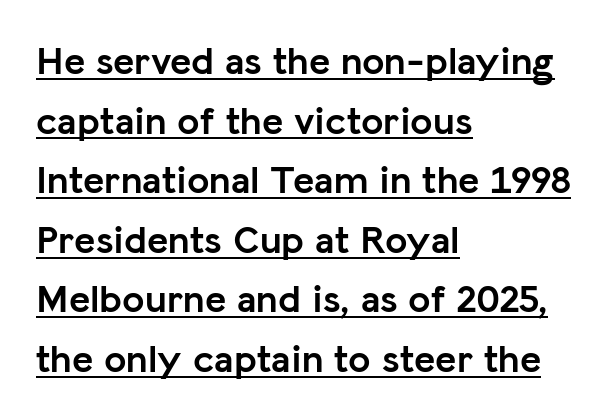
Q: Is the text bold? A: Yes.
Q: Is the text italic (slanted)? A: No, it is upright.
Q: Is the typeface a serif or a sans-serif typeface? A: Sans-serif.
Q: Is the text underlined? A: Yes.
Q: How is the paragraph aligned? A: Left-aligned.
Q: Is the spacing between letters normal or unusually wide? A: Normal.
Q: Is the spacing between lines tight, normal or loose? A: Normal.
Q: Width (condensed, normal, or wide)? A: Normal.
Q: Stroke contrast? A: Low.
Q: x-height? A: Medium.
Q: Monospaced? A: No.
